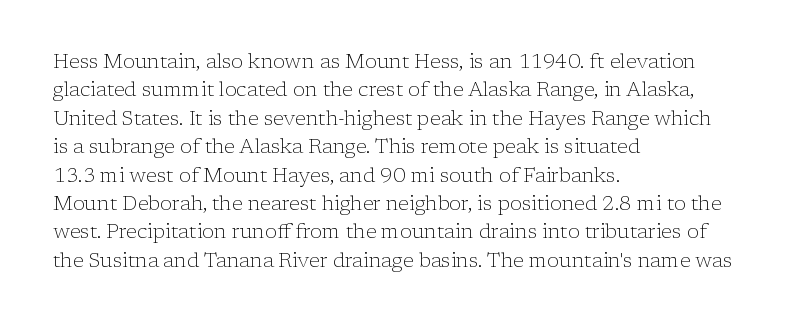
Glyph-to-glyph distance matches everyday printed text. One glance says typical: line gaps are just what's usual. A bare baseline throughout the passage. Does the lettering tilt? It doesn't — this is upright.
